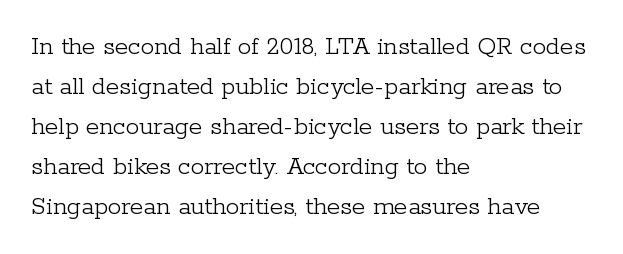
Q: Is the text bold? A: No.
Q: Is the text italic (slanted)? A: No, it is upright.
Q: Is the text underlined? A: No.
Q: How is the paragraph aligned? A: Left-aligned.
Q: Is the spacing between letters normal or unusually wide? A: Normal.
Q: Is the spacing between lines tight, normal or loose? A: Normal.
